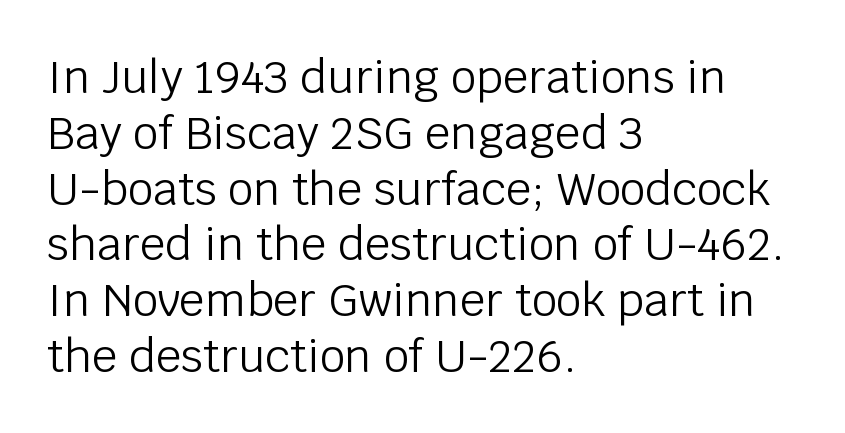
Letters have the restrained weight of plain body copy at most. The paragraph has a hard left edge and a soft right edge. The rendering keeps characters at their native spacing. Quick note: not italic, upright. Spacing verdict: proportional, widths tailored to each character.
